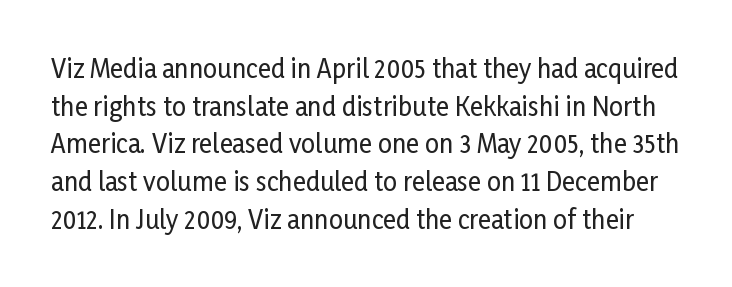
Leading: standard. Italic: no, the glyphs are upright roman. There is no visible air inserted between adjacent glyphs. Quick note: underline off.
